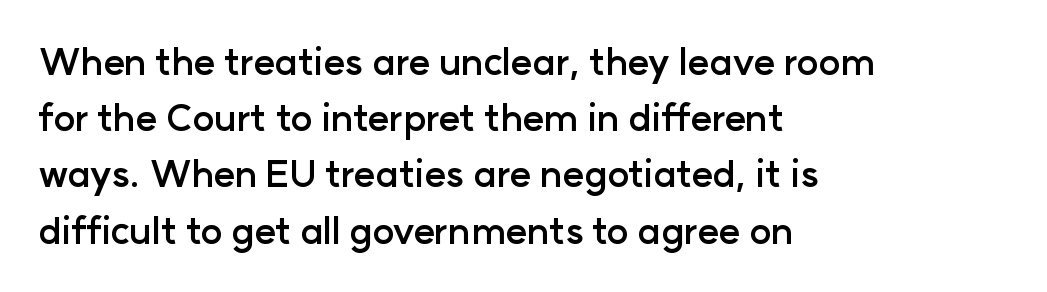
Spacing verdict: proportional, widths tailored to each character. A dark, heavy texture on the line: the type is bold. Leftover space on each line is placed entirely after the last word. Honestly, there is no underline to notice here at all. Stroke terminals: plain, sans-serif.
